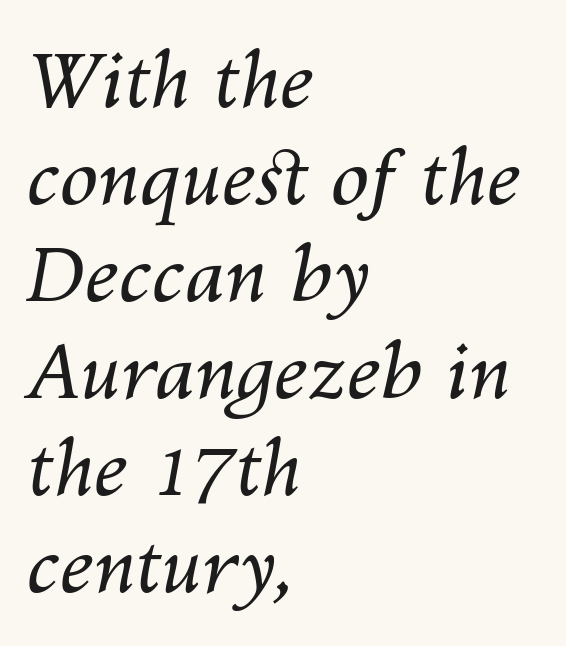
The image shows 77 px regular-weight type, italic (leaning right); set left-aligned, normal line spacing (1.26x), normal letter spacing, not underlined; medium stroke contrast and a medium x-height.
